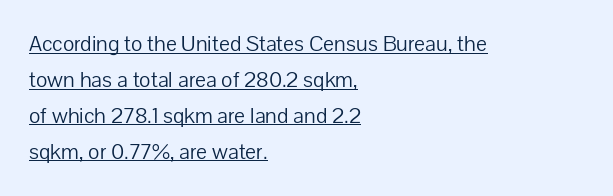
The image shows 23 px text type, upright; set left-aligned, normal line spacing (1.56x), normal letter spacing, underlined.
